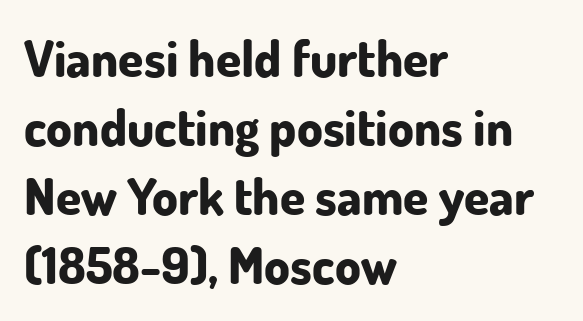
The image shows 51 px bold sans-serif type, upright; set left-aligned, normal line spacing (1.35x), normal letter spacing, not underlined; low stroke contrast and a small x-height.
